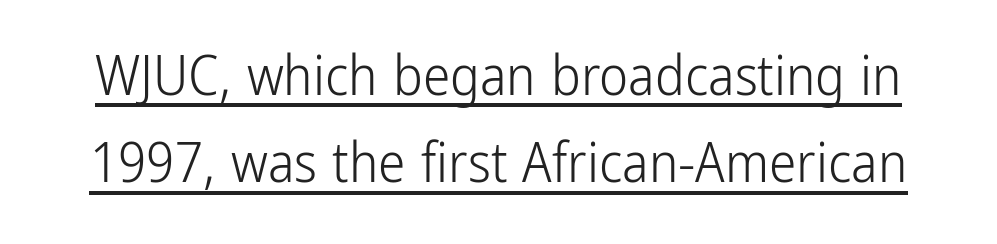
Q: Is the text bold? A: No.
Q: Is the text italic (slanted)? A: No, it is upright.
Q: Is the typeface a serif or a sans-serif typeface? A: Sans-serif.
Q: Is the text underlined? A: Yes.
Q: Is the spacing between letters normal or unusually wide? A: Normal.
Q: Is the spacing between lines tight, normal or loose? A: Normal.
Q: Width (condensed, normal, or wide)? A: Condensed.
Q: Stroke contrast? A: Low.
Q: x-height? A: Medium.
Q: Monospaced? A: No.
